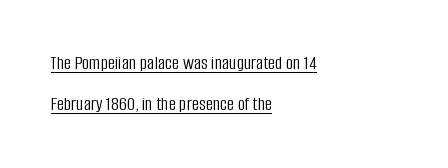
Q: Is the text bold? A: No.
Q: Is the text italic (slanted)? A: No, it is upright.
Q: Is the text underlined? A: Yes.
Q: How is the paragraph aligned? A: Left-aligned.
Q: Is the spacing between letters normal or unusually wide? A: Normal.
Q: Is the spacing between lines tight, normal or loose? A: Loose.
